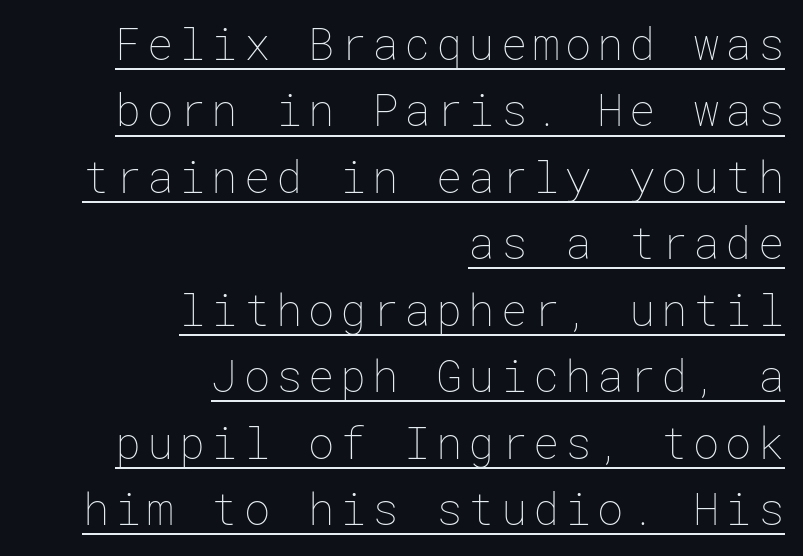
The image shows 44 px thin type, upright; set right-aligned, normal line spacing (1.51x), underlined; low stroke contrast and a medium x-height.
